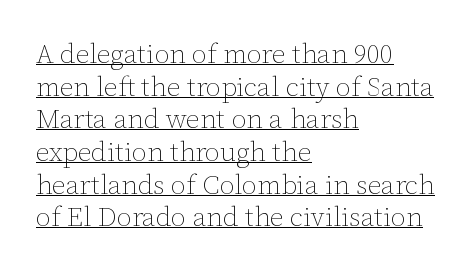
Q: Is the text bold? A: No.
Q: Is the text italic (slanted)? A: No, it is upright.
Q: Is the text underlined? A: Yes.
Q: How is the paragraph aligned? A: Left-aligned.
Q: Is the spacing between letters normal or unusually wide? A: Normal.
